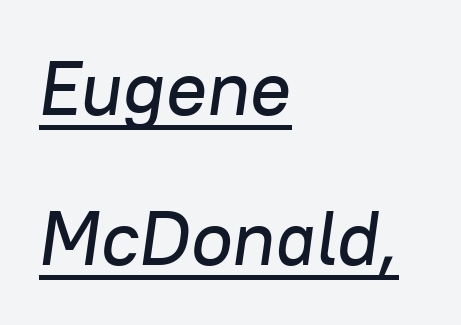
Q: Is the text italic (slanted)? A: Yes, it leans right by about 8 degrees.
Q: Is the text underlined? A: Yes.
Q: How is the paragraph aligned? A: Left-aligned.
Q: Is the spacing between letters normal or unusually wide? A: Normal.
Q: Is the spacing between lines tight, normal or loose? A: Loose.
Q: Width (condensed, normal, or wide)? A: Normal.
Q: Stroke contrast? A: Low.
Q: x-height? A: Medium.
Q: Monospaced? A: No.
